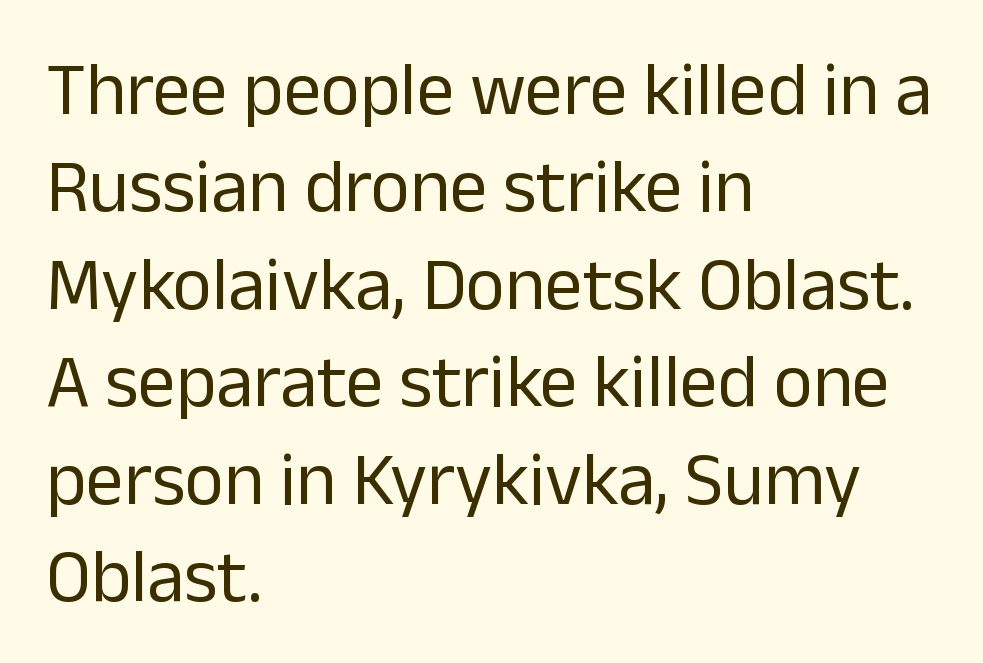
The image shows 75 px regular-weight sans-serif type, upright; set left-aligned, normal line spacing (1.3x), normal letter spacing, not underlined; low stroke contrast and a medium x-height.
